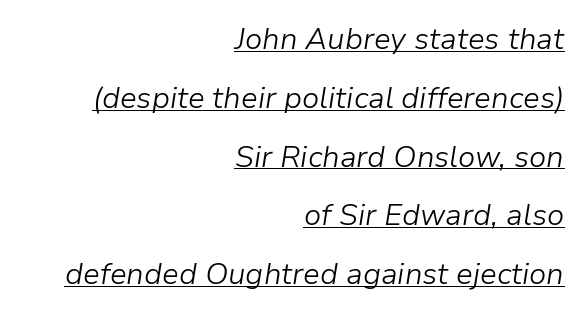
The image shows 30 px light type, italic (leaning right); set right-aligned, loose line spacing (1.96x), normal letter spacing, underlined; low stroke contrast and a medium x-height.
